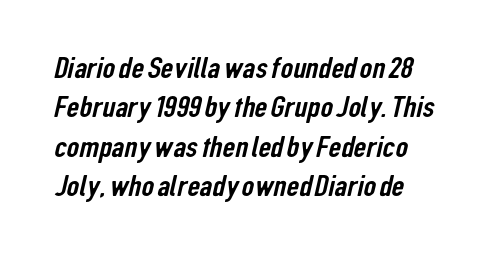
{"serif": "no", "width": "condensed", "stroke_contrast": "low", "x_height": "medium", "monospaced": "no", "underline": "no", "align": "left", "line_spacing": "normal", "line_spacing_ratio": 1.27, "letter_spacing": "normal", "letter_spacing_em": 0.0, "glyph_px": 31}
